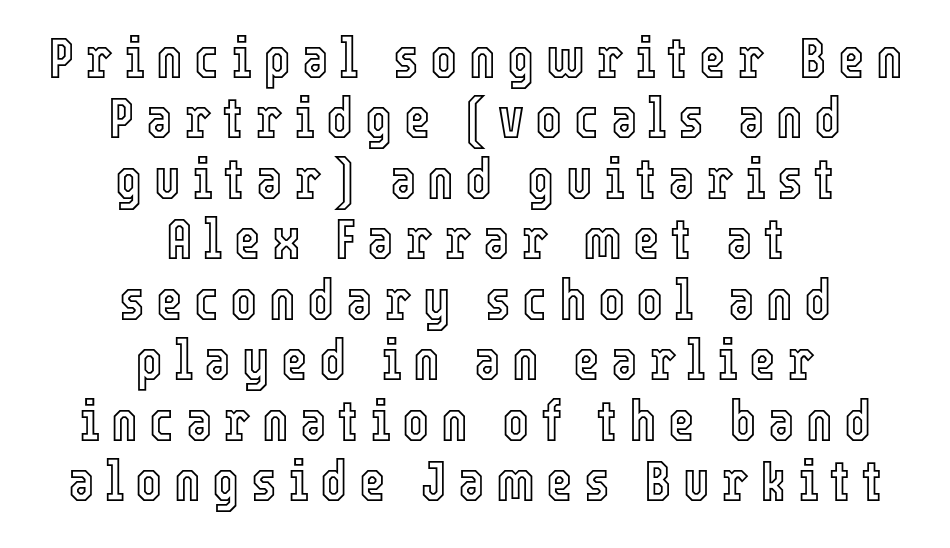
{"italic": "no", "width": "condensed", "x_height": "medium", "monospaced": "no", "underline": "no", "align": "center", "line_spacing": "tight", "line_spacing_ratio": 1.06, "letter_spacing": "wide", "letter_spacing_em": 0.2, "glyph_px": 57}
